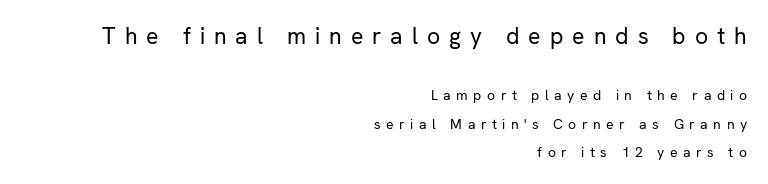
Q: Is the text bold? A: No.
Q: Is the text italic (slanted)? A: No, it is upright.
Q: Is the text underlined? A: No.
Q: How is the paragraph aligned? A: Right-aligned.
Q: Is the spacing between letters normal or unusually wide? A: Unusually wide.
Q: Is the spacing between lines tight, normal or loose? A: Loose.
Q: Which block of text is set in a larger size, the first (top) or the second (bottom)? A: The first (top) one.
